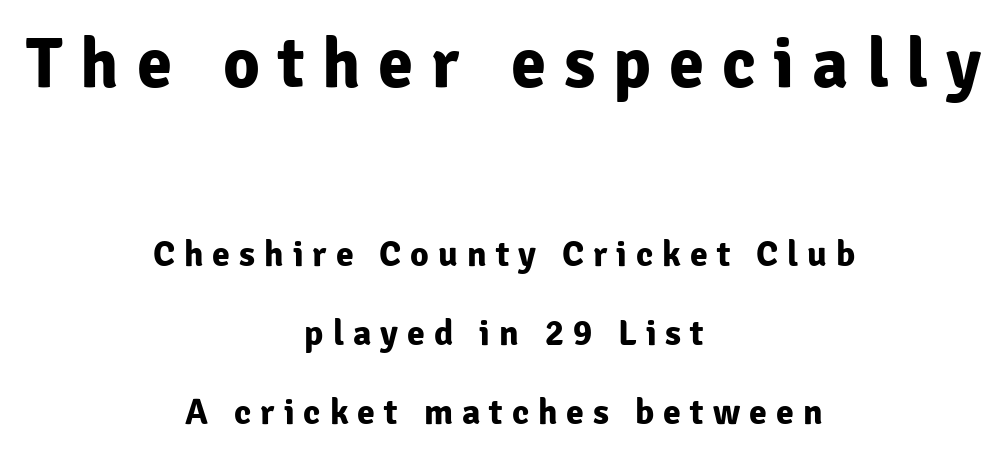
The font is running at its bold setting. No word sits above an underline. Look at the glyph heights: the upper group is clearly the bigger setting. Looks like regular typesetting: each glyph gets only the width it needs. Honestly, the letter spacing is so wide it's the main thing you notice. If you measured baseline to baseline, you'd find a long distance.
